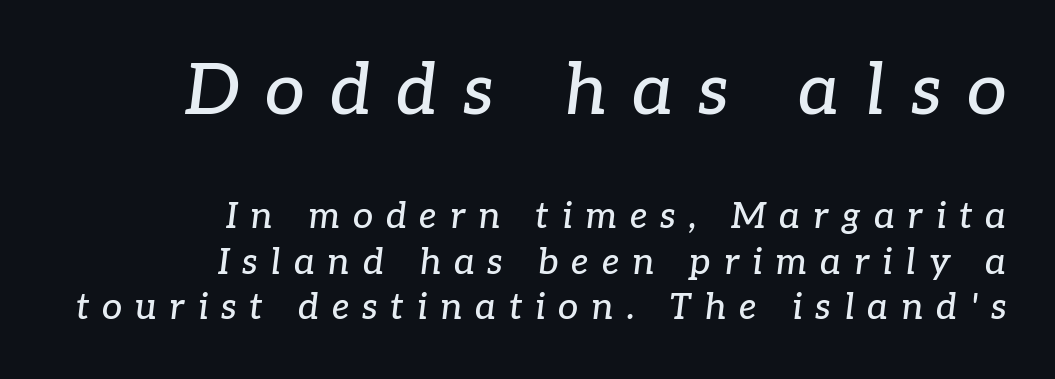
The image shows 71 px serif type, italic (leaning right); set right-aligned, normal line spacing (1.26x), unusually wide letter spacing (+0.36 em), not underlined; the first (top) block is 1.97x larger; low stroke contrast and a medium x-height.
